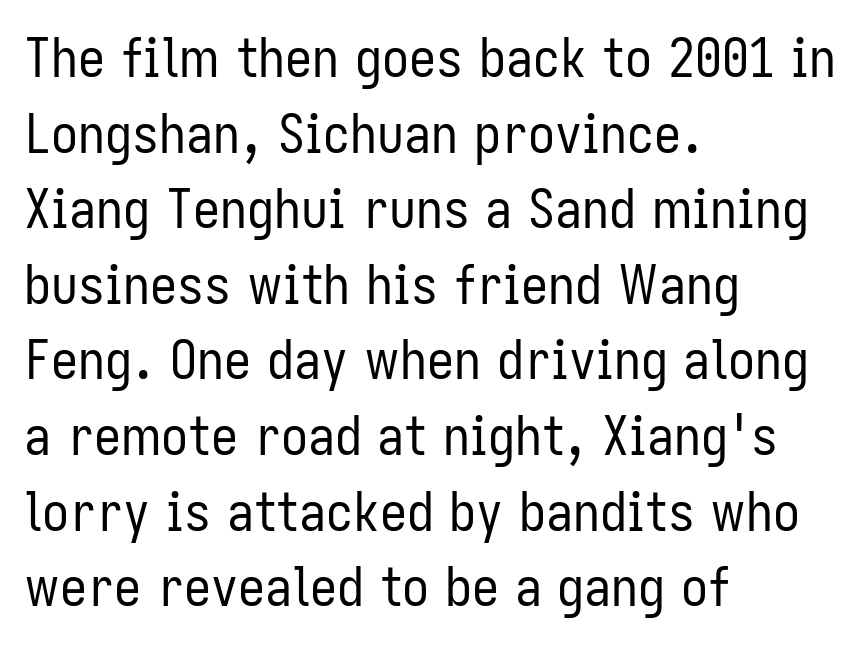
Q: Is the text bold? A: No.
Q: Is the text italic (slanted)? A: No, it is upright.
Q: Is the typeface a serif or a sans-serif typeface? A: Sans-serif.
Q: Is the text underlined? A: No.
Q: How is the paragraph aligned? A: Left-aligned.
Q: Is the spacing between letters normal or unusually wide? A: Normal.
Q: Is the spacing between lines tight, normal or loose? A: Normal.
Q: Width (condensed, normal, or wide)? A: Condensed.
Q: Stroke contrast? A: Low.
Q: x-height? A: Medium.
Q: Monospaced? A: No.
